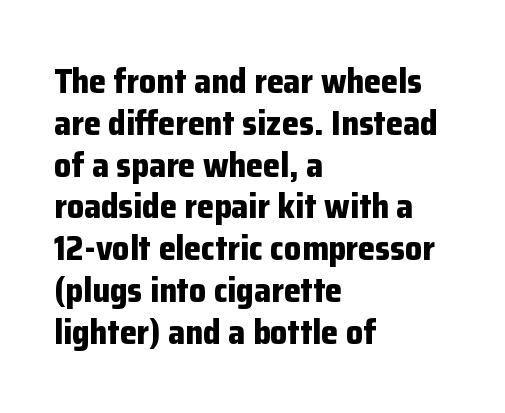
{"serif": "no", "italic": "no", "bold": "yes", "weight": "bold", "width": "normal", "stroke_contrast": "low", "x_height": "medium", "monospaced": "no", "underline": "no", "align": "left", "line_spacing_ratio": 1.23, "letter_spacing": "normal", "letter_spacing_em": 0.0, "glyph_px": 34}
